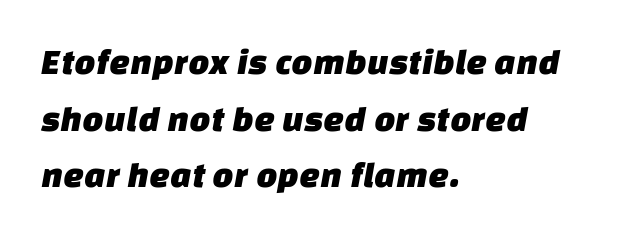
Look at the bottom of the vertical strokes: they stop flat, with no serifs. Rule under the text: the space is simply empty. A student would call this left alignment; a typographer would say flush left, rag right. The gaps between neighbouring characters are ordinary and unremarkable. A typesetter would call this proportional, since set widths differ per character.
